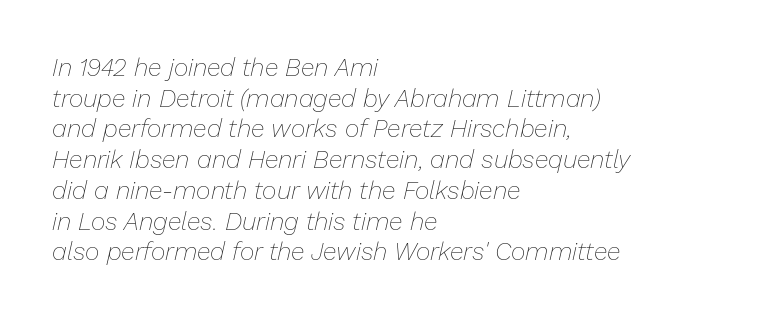
The image shows 25 px text type, italic (leaning right); set left-aligned, line spacing 1.23x, normal letter spacing, not underlined.
